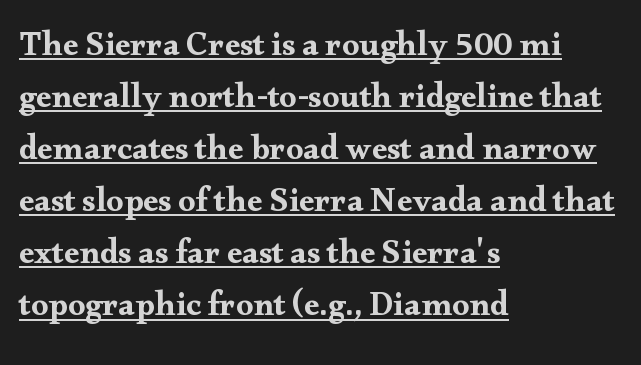
Inter-character spacing is left at the font's built-in metrics. These lines are rendered in a variable-pitch font. This sample uses an upright cut, with every glyph sitting square on the baseline. The rows are spaced the way most documents space them. The paragraph shown leans on its left margin. Check the space under the baseline: a stroke is drawn there.
